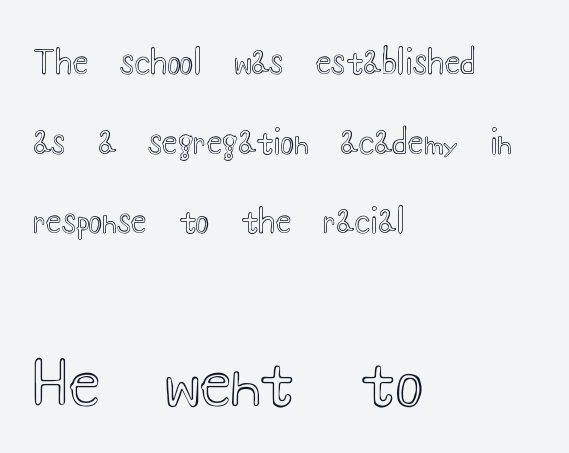
The setting favours the left margin, as ordinary paragraphs usually do. Only glyphs here, with clear space below each row. Note the varied advance widths — an 'i' is clearly narrower than an 'm'. In this sample the second text group is rendered at the bigger scale.
